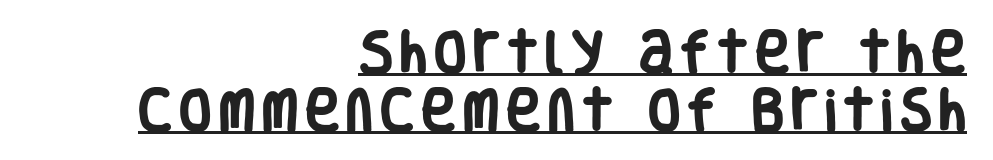
The image shows 47 px heavy, condensed sans-serif type, upright; set right-aligned, line spacing 1.23x, underlined; low stroke contrast and a large x-height.
